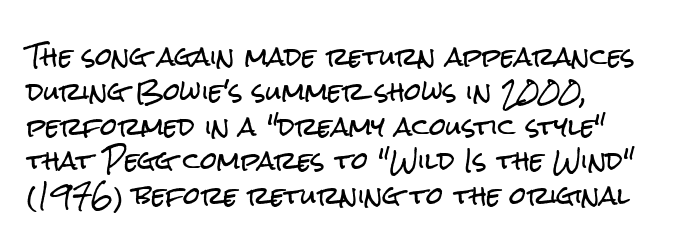
This sample keeps an unexceptional amount of space between lines. These lines keep a tight, regular rhythm from letter to letter. Every stem runs plumb, perpendicular to the baseline. Reading down the block, your eye returns to a fixed left position each line. The string is rendered with underlining switched off.
